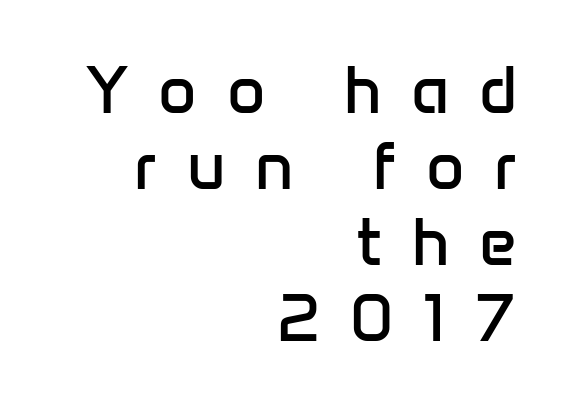
The image shows 66 px regular-weight sans-serif type, upright; set right-aligned, tight line spacing (1.15x), unusually wide letter spacing (+0.45 em), not underlined; low stroke contrast and a medium x-height.
